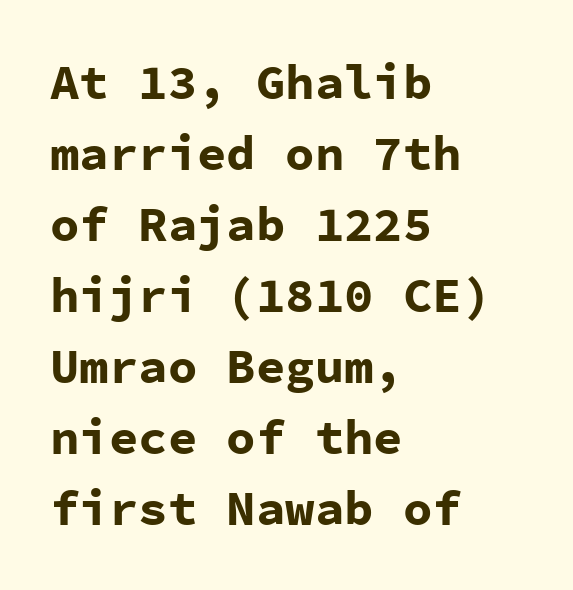
The image shows 49 px bold sans-serif type, upright, monospaced; set left-aligned, normal line spacing (1.45x), normal letter spacing, not underlined; low stroke contrast and a medium x-height.
